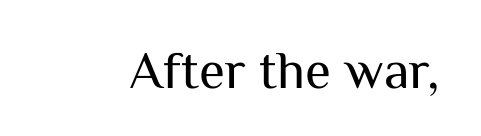
The image shows 53 px regular-weight sans-serif type, upright; set normal letter spacing, not underlined; medium stroke contrast and a medium x-height.
